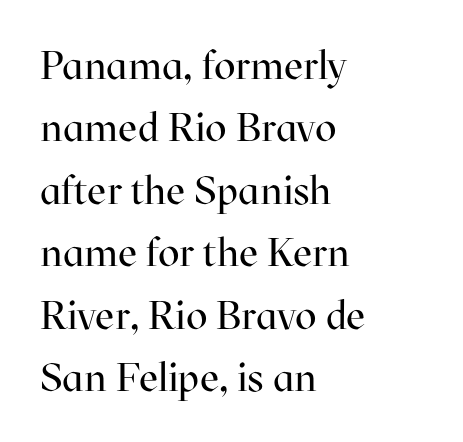
Q: Is the text bold? A: No.
Q: Is the text italic (slanted)? A: No, it is upright.
Q: Is the typeface a serif or a sans-serif typeface? A: Serif.
Q: Is the text underlined? A: No.
Q: How is the paragraph aligned? A: Left-aligned.
Q: Is the spacing between letters normal or unusually wide? A: Normal.
Q: Is the spacing between lines tight, normal or loose? A: Normal.
Q: Width (condensed, normal, or wide)? A: Normal.
Q: Stroke contrast? A: High.
Q: x-height? A: Medium.
Q: Monospaced? A: No.
